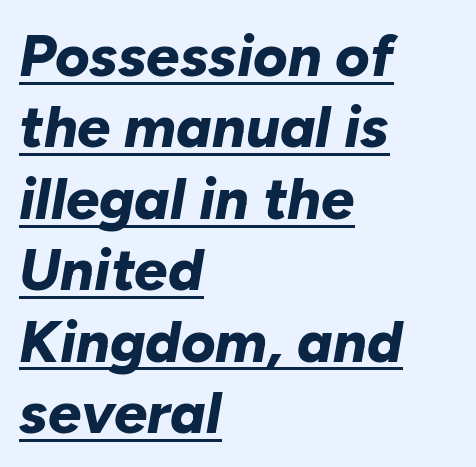
The image shows 59 px bold type, italic (leaning right); set left-aligned, line spacing 1.21x, normal letter spacing, underlined; low stroke contrast and a medium x-height.
